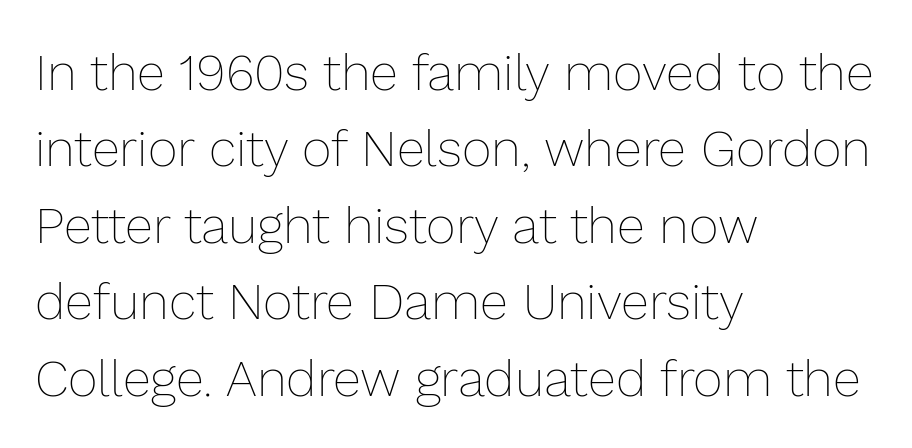
The letterforms sit shoulder to shoulder at normal distance. Letters have the restrained weight of plain body copy at most. Each row of text sits above clean, open space. Spacing verdict: proportional, widths tailored to each character. Short and long lines alike share a common starting point at left. The specimen reads as upright at a glance.
